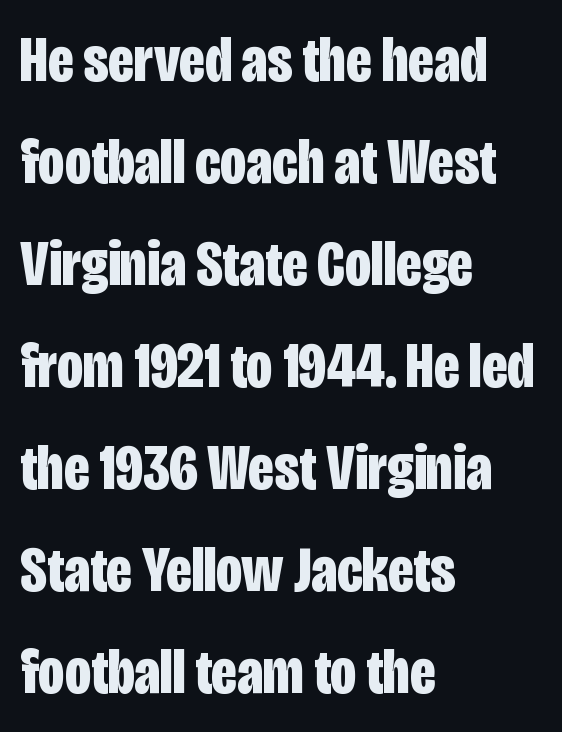
{"serif": "no", "italic": "no", "bold": "yes", "weight": "bold", "width": "condensed", "stroke_contrast": "low", "x_height": "large", "monospaced": "no", "underline": "no", "align": "left", "line_spacing": "normal", "line_spacing_ratio": 1.57, "letter_spacing": "normal", "letter_spacing_em": 0.0, "glyph_px": 65}
